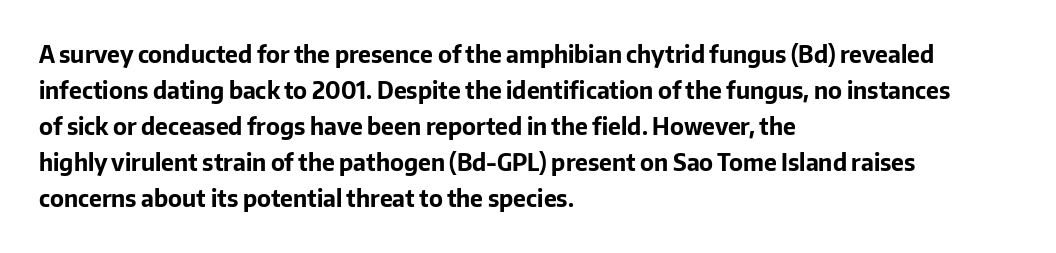
Q: Is the text bold? A: Yes.
Q: Is the text italic (slanted)? A: No, it is upright.
Q: Is the text underlined? A: No.
Q: How is the paragraph aligned? A: Left-aligned.
Q: Is the spacing between letters normal or unusually wide? A: Normal.
Q: Is the spacing between lines tight, normal or loose? A: Normal.
